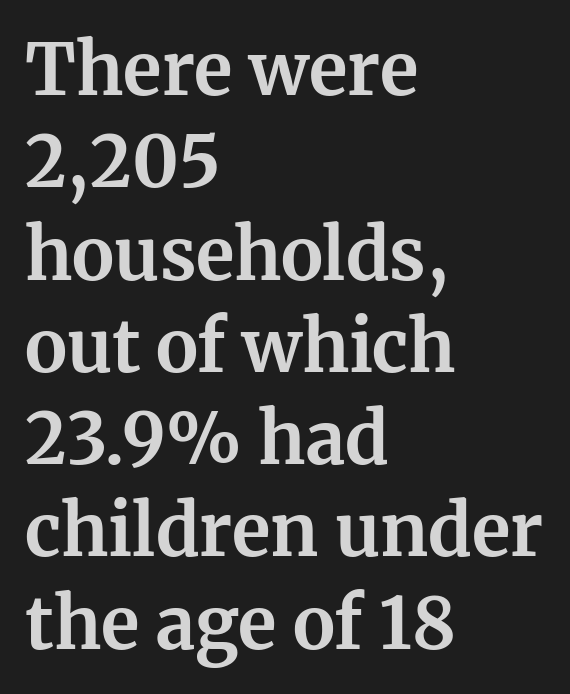
The image shows 71 px bold serif type, upright; set left-aligned, normal line spacing (1.3x), normal letter spacing, not underlined; medium stroke contrast and a medium x-height.
